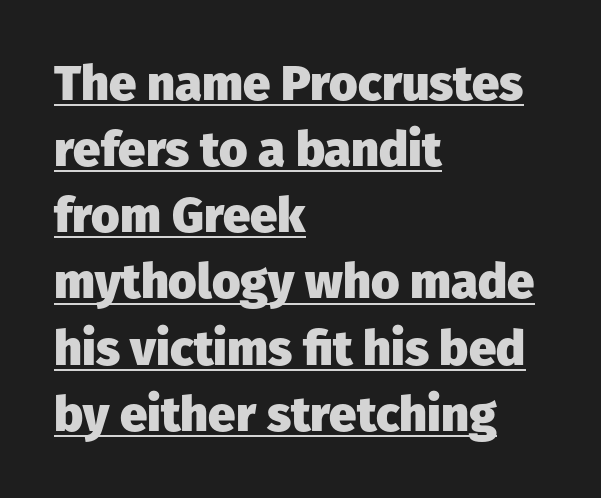
{"serif": "no", "italic": "no", "bold": "yes", "weight": "heavy", "width": "normal", "stroke_contrast": "low", "x_height": "medium", "monospaced": "no", "underline": "yes", "align": "left", "line_spacing": "normal", "line_spacing_ratio": 1.35, "letter_spacing": "normal", "letter_spacing_em": 0.0, "glyph_px": 49}
